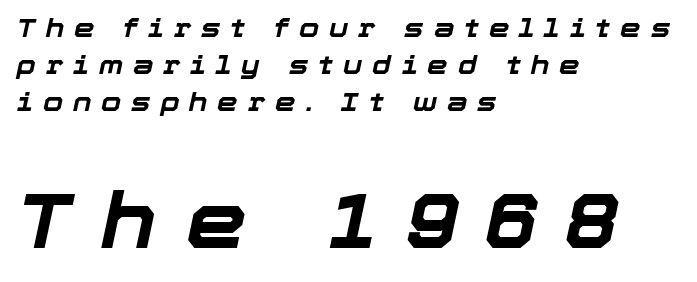
The passage shown stacks its lines at a standard gap. Small over large — that's the arrangement of the two blocks here. The typesetter chose a ragged-right arrangement here. How heavy is the stroke? Heavy — this is a bold. Observe the wide spacing: letters keep a clear distance from each other. Yep, that's italic — everything's leaning.
